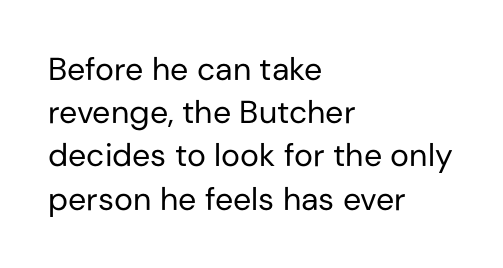
Q: Is the text bold? A: No.
Q: Is the text italic (slanted)? A: No, it is upright.
Q: Is the typeface a serif or a sans-serif typeface? A: Sans-serif.
Q: Is the text underlined? A: No.
Q: How is the paragraph aligned? A: Left-aligned.
Q: Is the spacing between letters normal or unusually wide? A: Normal.
Q: Is the spacing between lines tight, normal or loose? A: Normal.
Q: Width (condensed, normal, or wide)? A: Normal.
Q: Stroke contrast? A: Low.
Q: x-height? A: Medium.
Q: Monospaced? A: No.
